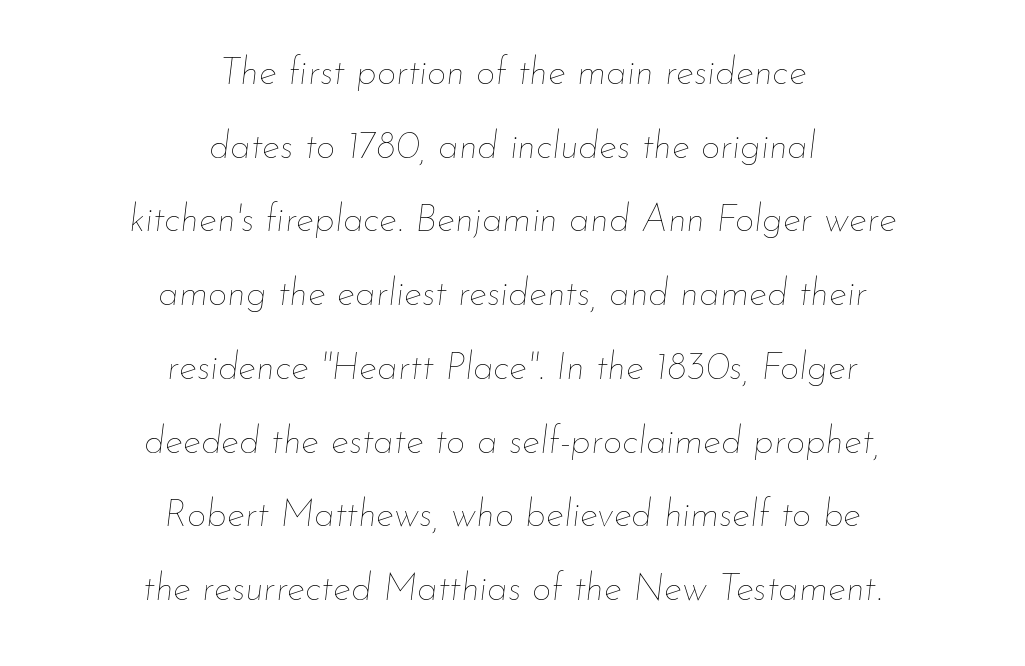
The image shows 38 px thin type, italic (leaning right); set centered, loose line spacing (1.94x), normal letter spacing, not underlined; low stroke contrast and a small x-height.
